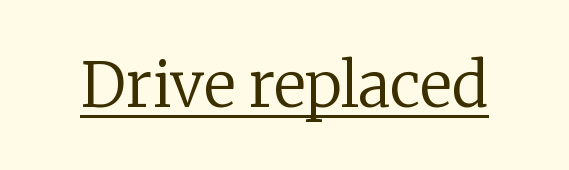
Q: Is the text bold? A: No.
Q: Is the text italic (slanted)? A: No, it is upright.
Q: Is the typeface a serif or a sans-serif typeface? A: Serif.
Q: Is the text underlined? A: Yes.
Q: Is the spacing between letters normal or unusually wide? A: Normal.
Q: Width (condensed, normal, or wide)? A: Normal.
Q: Stroke contrast? A: Low.
Q: x-height? A: Medium.
Q: Monospaced? A: No.
